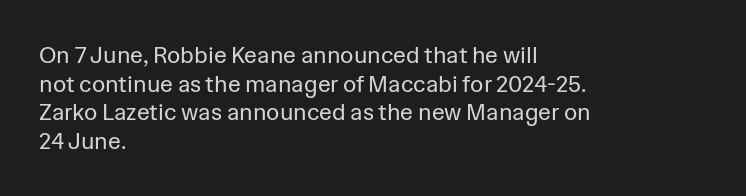
Beneath every word, the page is bare. On a weight scale, this lands at 450 or below. Look at the tracking — it's just the regular setting, nothing added. The typesetter chose a ragged-right arrangement here. Upright lettering throughout.
